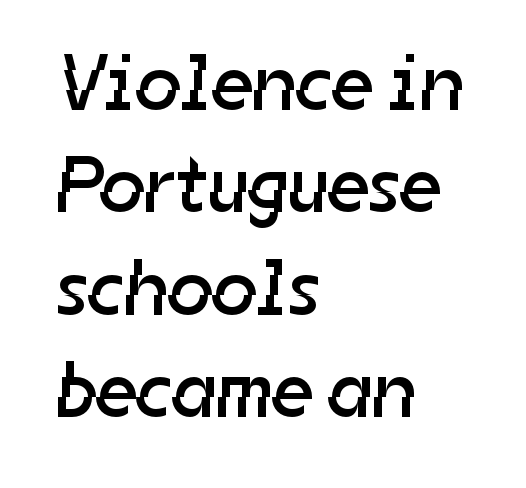
The image shows 80 px regular-weight sans-serif type; set left-aligned, normal line spacing (1.28x), normal letter spacing, not underlined; low stroke contrast and a medium x-height.
